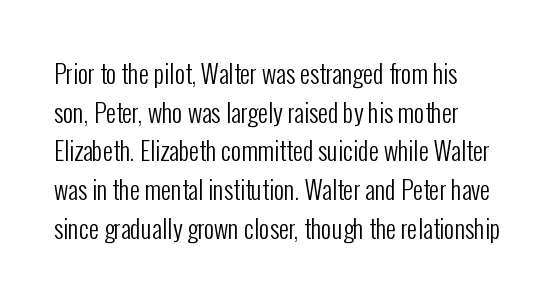
The image shows 25 px text type, upright; set normal line spacing (1.55x), normal letter spacing, not underlined.
